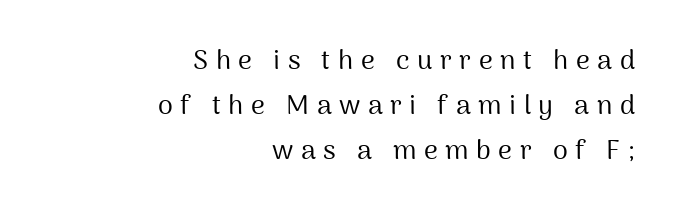
Clear beneath every line of the passage. Short note: letters widely spaced. The typesetting does not lean heavy: it is not bold. Every character sits straight up, as roman type does.
